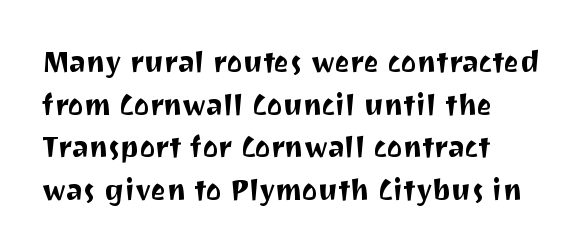
{"serif": "no", "italic": "no", "width": "normal", "stroke_contrast": "medium", "x_height": "medium", "monospaced": "no", "underline": "no", "align": "left", "line_spacing": "normal", "line_spacing_ratio": 1.47, "letter_spacing": "normal", "letter_spacing_em": 0.0, "glyph_px": 29}
